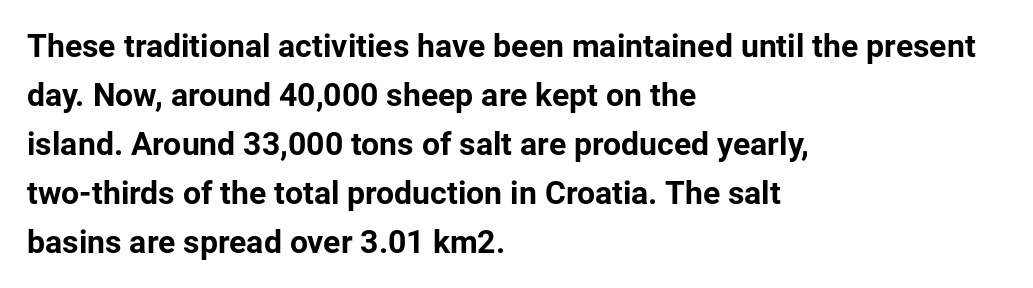
The string is rendered with underlining switched off. Successive baselines arrive at the customary interval. Tracking here is standard; glyphs follow each other at the usual distance. The setting favours the left margin, as ordinary paragraphs usually do.
